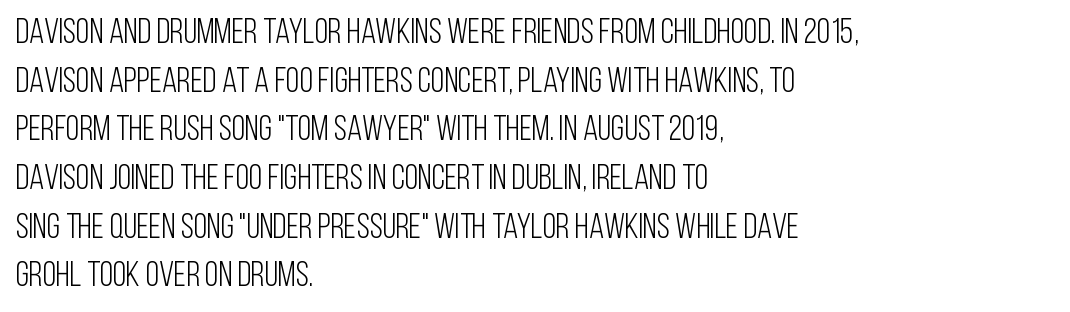
The image shows 35 px light, condensed sans-serif type, upright; set left-aligned, normal line spacing (1.39x), normal letter spacing, not underlined; low stroke contrast and a large x-height.
